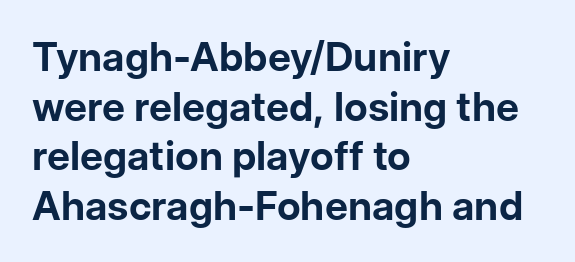
Notice how thick the strokes are: this is what a full bold looks like. Casual observation: everything's shoved over to the left. Character widths vary here, with narrow letters taking less room than wide ones. Plain, unruled lines of type. The axis of the letterforms is exactly vertical.
